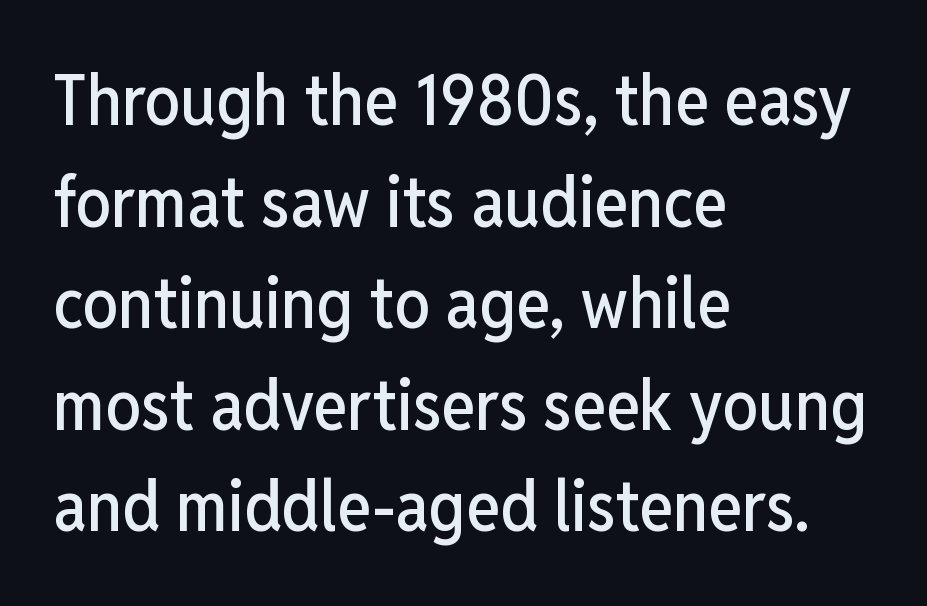
Q: Is the text italic (slanted)? A: No, it is upright.
Q: Is the typeface a serif or a sans-serif typeface? A: Sans-serif.
Q: Is the text underlined? A: No.
Q: How is the paragraph aligned? A: Left-aligned.
Q: Is the spacing between letters normal or unusually wide? A: Normal.
Q: Is the spacing between lines tight, normal or loose? A: Normal.
Q: Width (condensed, normal, or wide)? A: Condensed.
Q: Stroke contrast? A: Low.
Q: x-height? A: Medium.
Q: Monospaced? A: No.
